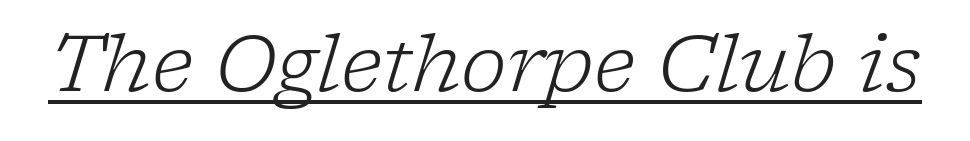
Is there an underline? Yes — a line sits under the letters. The letters carry serifs — small finishing strokes at the ends of their stems. Italic: yes, the glyphs are oblique. Stems and bowls with no extra thickness — not bold. The letterforms sit shoulder to shoulder at normal distance.
